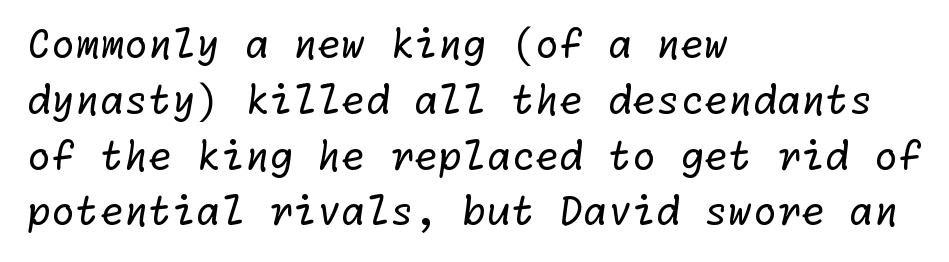
The image shows 39 px regular-weight sans-serif type; set left-aligned, normal line spacing (1.43x), normal letter spacing, not underlined; low stroke contrast and a medium x-height.
